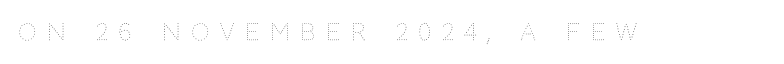
{"italic": "no", "bold": "no", "underline": "no", "letter_spacing": "wide", "letter_spacing_em": 0.46, "glyph_px": 23}
